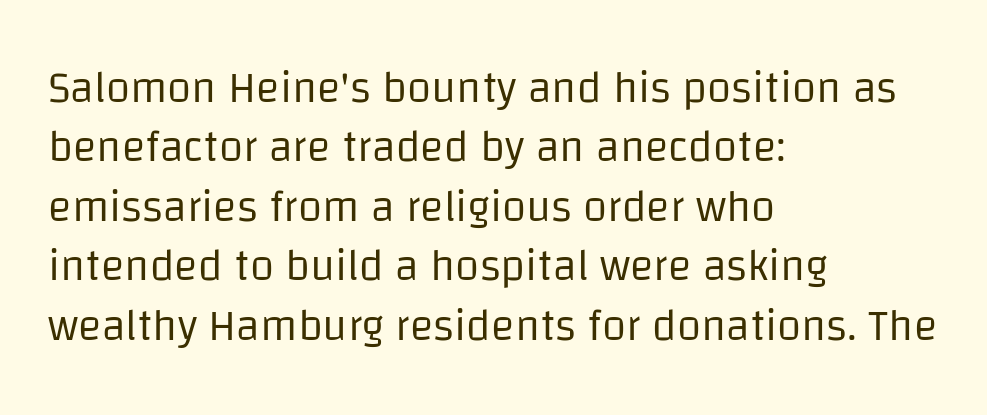
The image shows 44 px regular-weight sans-serif type, upright; set left-aligned, normal line spacing (1.35x), normal letter spacing, not underlined; low stroke contrast and a large x-height.
